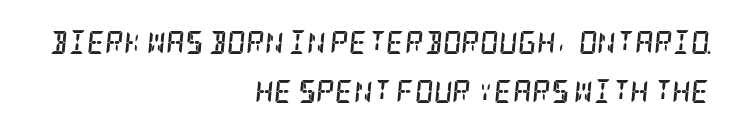
The image shows 23 px bold type, italic (leaning right); set right-aligned, loose line spacing (2.12x), normal letter spacing, not underlined.
